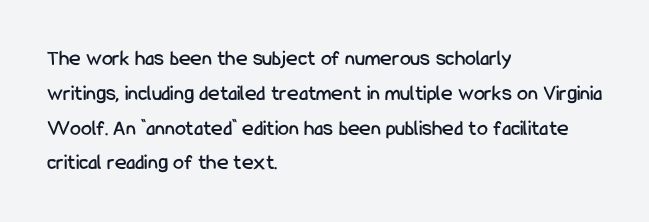
The image shows 22 px text type, upright; set left-aligned, normal line spacing (1.58x), normal letter spacing, not underlined.
